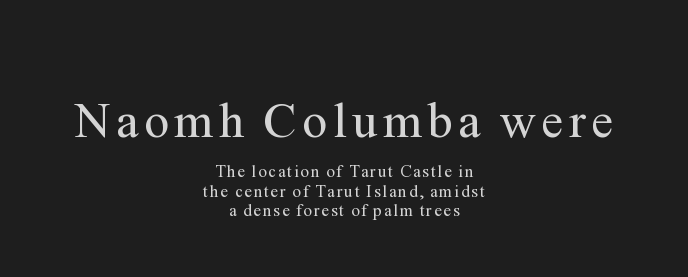
The image shows 50 px regular-weight serif type, upright; set centered, line spacing 1.16x, not underlined; the first (top) block is 2.94x larger; medium stroke contrast and a medium x-height.
